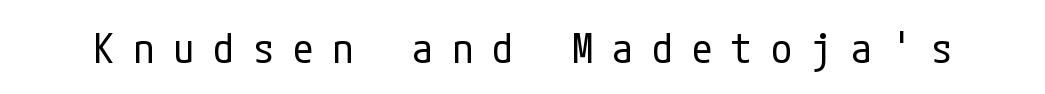
The image shows 42 px regular-weight, condensed sans-serif type, upright; set unusually wide letter spacing (+0.45 em), not underlined; low stroke contrast and a medium x-height.
